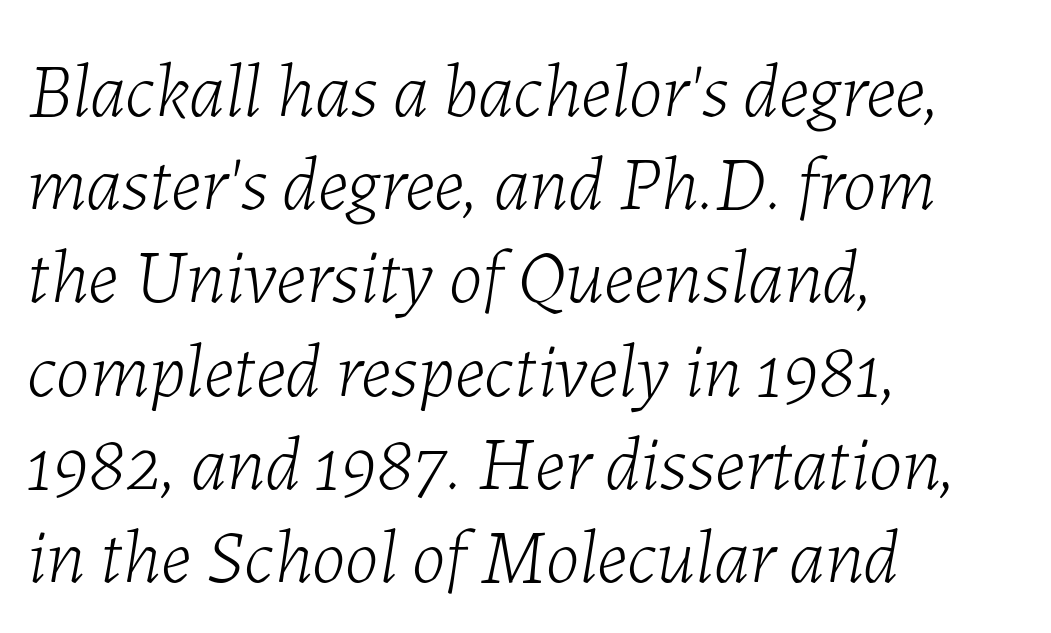
Italic: yes, the glyphs are oblique. Standard letterfit; no display-style spreading of the glyphs. Character widths vary here, with narrow letters taking less room than wide ones. Short and long lines alike share a common starting point at left. The weight would be labelled regular, book, light, or lighter still.
